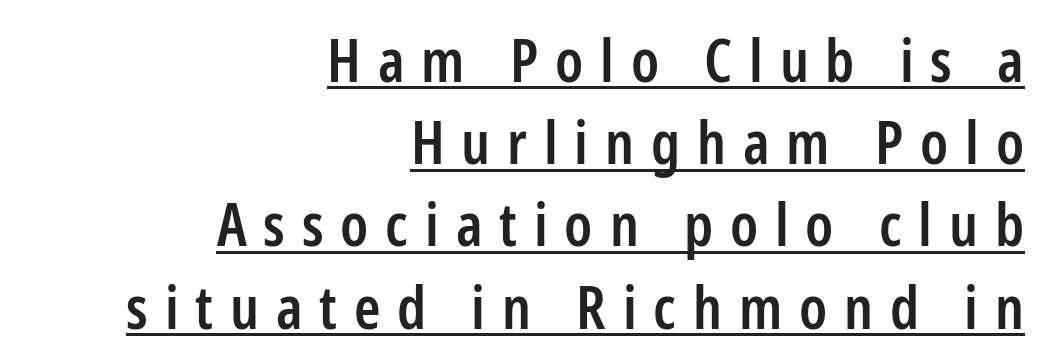
{"serif": "no", "italic": "no", "bold": "semi", "weight": "semibold", "width": "condensed", "stroke_contrast": "low", "x_height": "medium", "monospaced": "no", "underline": "yes", "align": "right", "line_spacing": "normal", "line_spacing_ratio": 1.37, "letter_spacing": "wide", "letter_spacing_em": 0.28, "glyph_px": 60}
